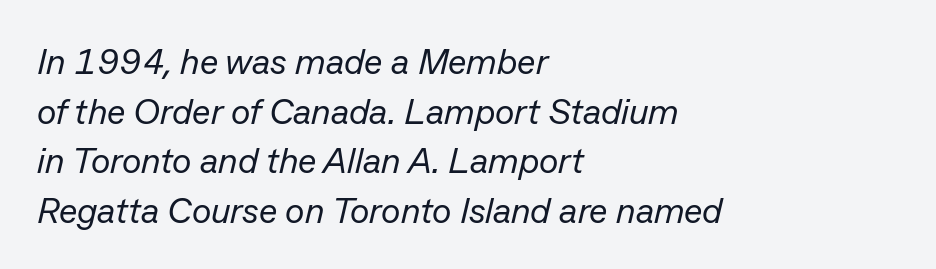
Honestly, there is no underline to notice here at all. This sample is left-justified, so line endings fall wherever the words run out. Rows of type keep a routine distance in the vertical direction. Character widths vary here, with narrow letters taking less room than wide ones.
